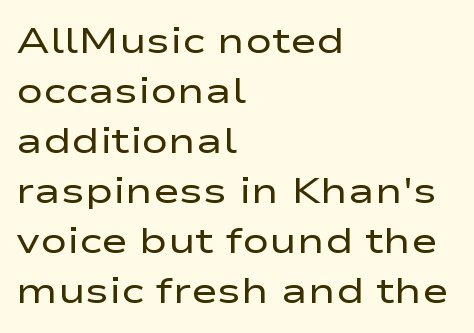
Italic: no, the glyphs are upright roman. Compared with a typical body face, this is equally light or lighter still. The face used here is proportionally spaced, like ordinary book or web type. Letter spacing: default. If you drew a ruler down the left edge, every line would touch it.
